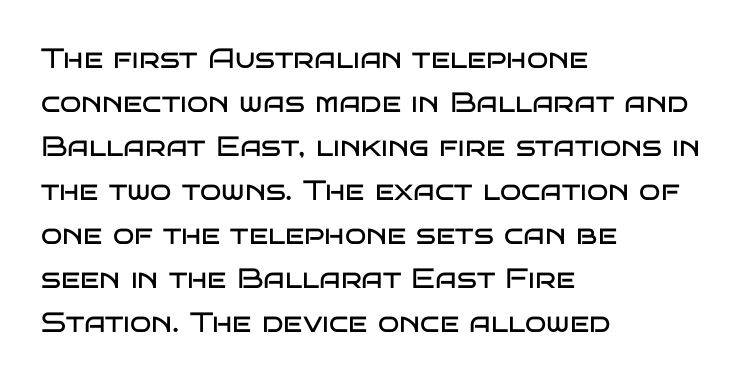
The image shows 28 px regular-weight, wide sans-serif type, upright; set left-aligned, normal line spacing (1.57x), normal letter spacing, not underlined; low stroke contrast and a large x-height.
